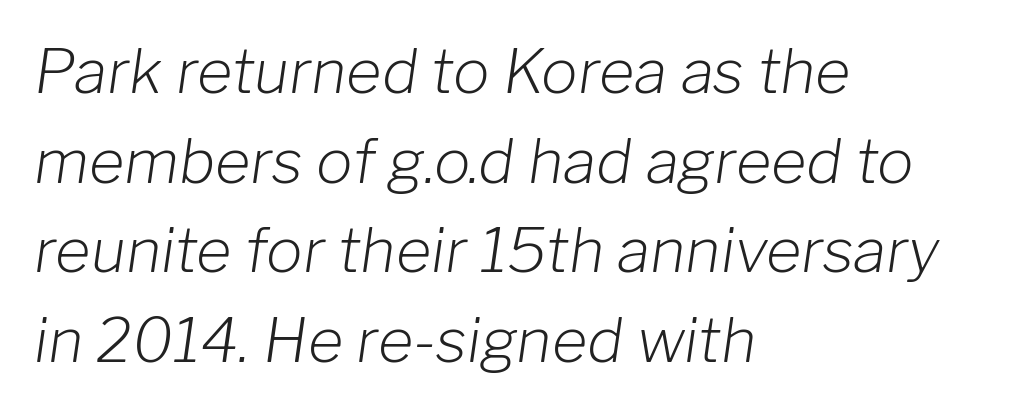
The image shows 61 px light type, italic (leaning right); set left-aligned, normal line spacing (1.47x), normal letter spacing, not underlined; low stroke contrast and a medium x-height.
